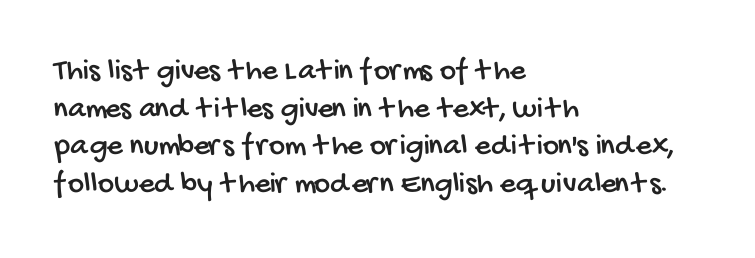
Q: Is the typeface a serif or a sans-serif typeface? A: Sans-serif.
Q: Is the text underlined? A: No.
Q: How is the paragraph aligned? A: Left-aligned.
Q: Is the spacing between letters normal or unusually wide? A: Normal.
Q: Width (condensed, normal, or wide)? A: Condensed.
Q: Stroke contrast? A: Low.
Q: x-height? A: Large.
Q: Monospaced? A: No.
